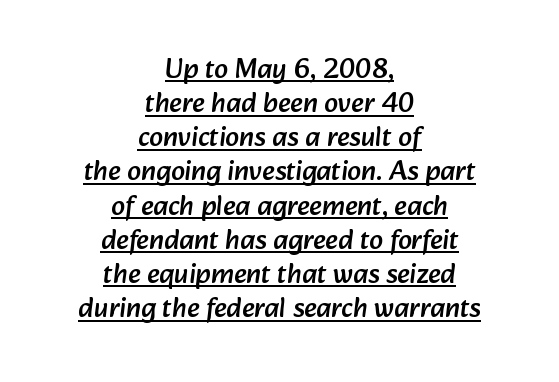
Q: Is the typeface a serif or a sans-serif typeface? A: Sans-serif.
Q: Is the text underlined? A: Yes.
Q: How is the paragraph aligned? A: Centered.
Q: Is the spacing between letters normal or unusually wide? A: Normal.
Q: Width (condensed, normal, or wide)? A: Normal.
Q: Stroke contrast? A: Low.
Q: x-height? A: Medium.
Q: Monospaced? A: No.
